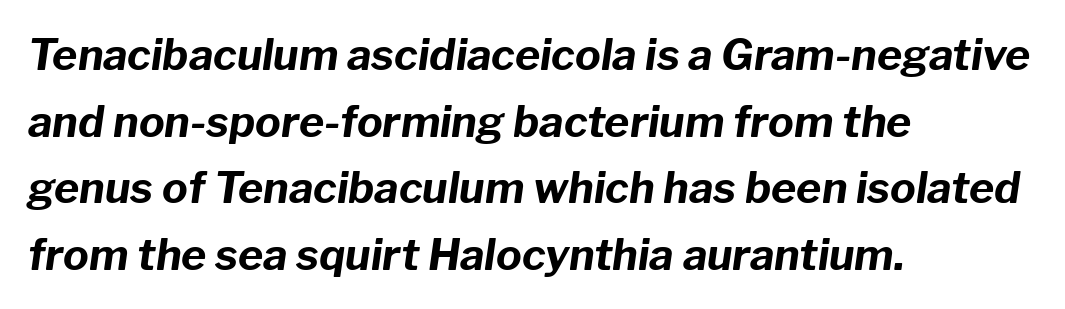
{"italic": "yes", "lean": "right", "slant_degrees": 8, "bold": "yes", "weight": "bold", "width": "normal", "stroke_contrast": "low", "x_height": "medium", "monospaced": "no", "underline": "no", "align": "left", "line_spacing": "normal", "line_spacing_ratio": 1.55, "letter_spacing": "normal", "letter_spacing_em": 0.0, "glyph_px": 43}
